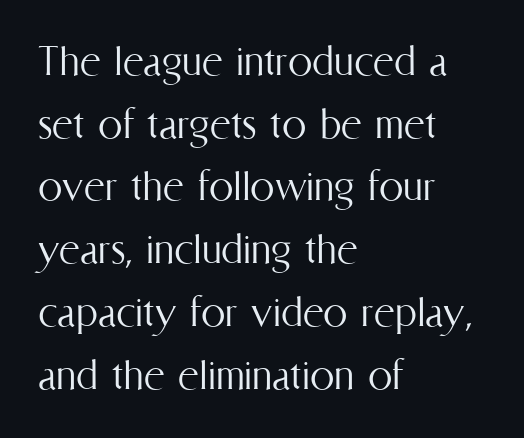
The line-height multiplier appears to be the usual default. A typesetter would call this zero additional tracking. Anything drawn beneath the words? Only blank space. All the whitespace from short lines collects on the right.
